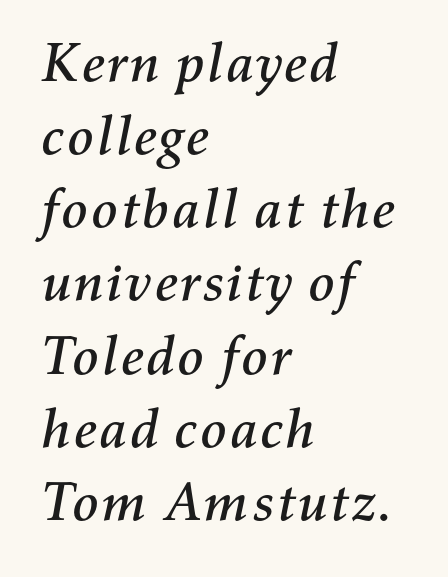
Q: Is the text italic (slanted)? A: Yes, it leans right by about 11 degrees.
Q: Is the text underlined? A: No.
Q: How is the paragraph aligned? A: Left-aligned.
Q: Is the spacing between letters normal or unusually wide? A: Normal.
Q: Is the spacing between lines tight, normal or loose? A: Normal.
Q: Width (condensed, normal, or wide)? A: Normal.
Q: Stroke contrast? A: Medium.
Q: x-height? A: Medium.
Q: Monospaced? A: No.
